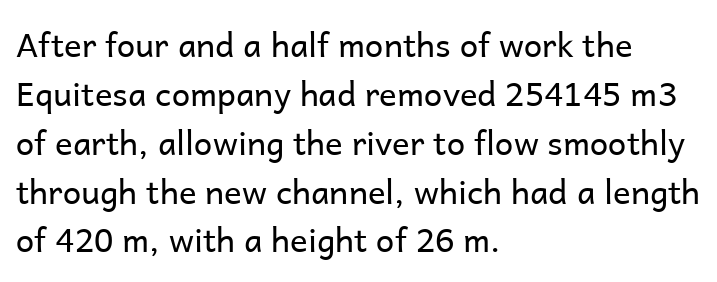
The image shows 33 px regular-weight sans-serif type, upright; set left-aligned, normal line spacing (1.48x), normal letter spacing, not underlined; low stroke contrast and a medium x-height.
